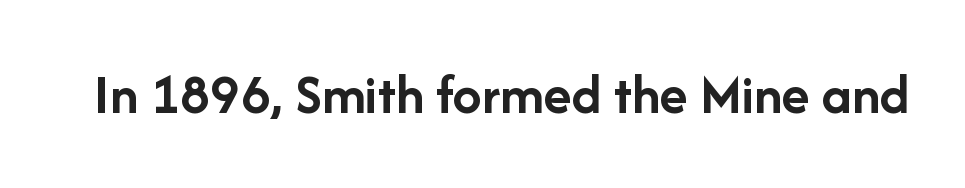
The image shows 58 px semibold sans-serif type, upright; set normal letter spacing, not underlined; low stroke contrast and a medium x-height.
